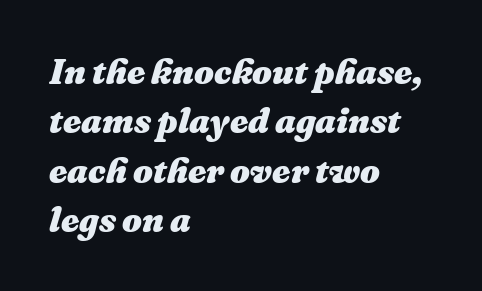
Q: Is the text bold? A: Yes.
Q: Is the text italic (slanted)? A: Yes, it leans right by about 16 degrees.
Q: Is the text underlined? A: No.
Q: How is the paragraph aligned? A: Left-aligned.
Q: Is the spacing between letters normal or unusually wide? A: Normal.
Q: Is the spacing between lines tight, normal or loose? A: Normal.
Q: Width (condensed, normal, or wide)? A: Normal.
Q: Stroke contrast? A: Medium.
Q: x-height? A: Medium.
Q: Monospaced? A: No.
